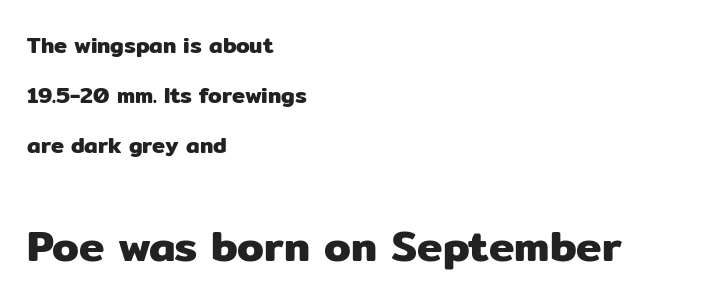
The image shows 43 px sans-serif type, upright; set left-aligned, loose line spacing (2.27x), normal letter spacing, not underlined; the second (bottom) block is 1.95x larger; low stroke contrast and a medium x-height.
